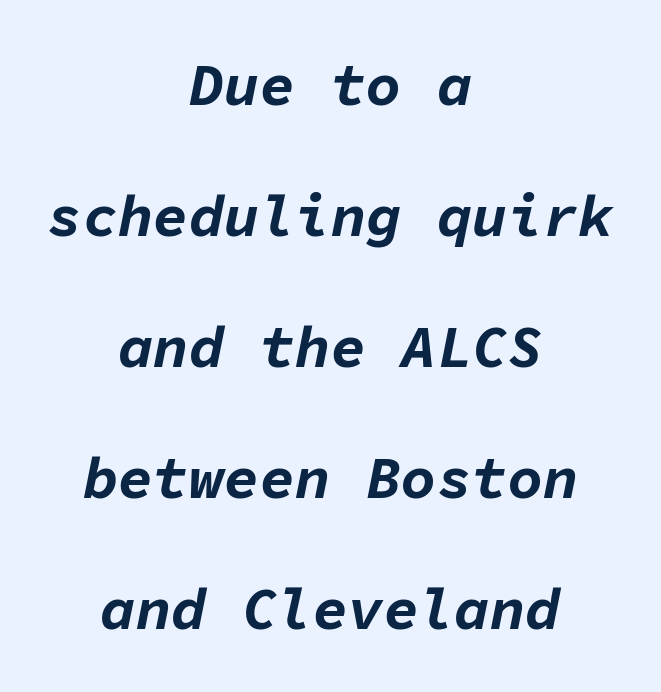
{"italic": "yes", "lean": "right", "slant_degrees": 11, "bold": "yes", "weight": "bold", "width": "normal", "stroke_contrast": "low", "x_height": "medium", "monospaced": "yes", "underline": "no", "align": "center", "line_spacing": "loose", "line_spacing_ratio": 2.22, "letter_spacing": "normal", "letter_spacing_em": 0.0, "glyph_px": 59}
